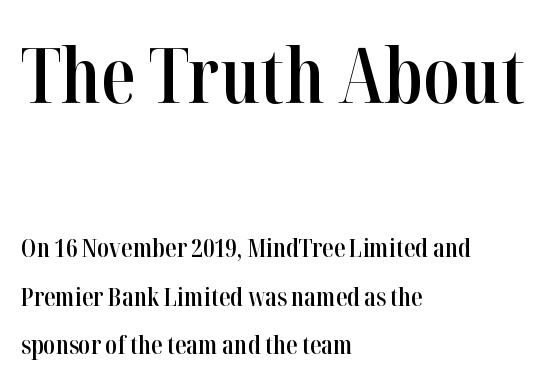
{"serif": "yes", "italic": "no", "bold": "semi", "weight": "semibold", "width": "condensed", "stroke_contrast": "high", "x_height": "medium", "monospaced": "no", "underline": "no", "align": "left", "line_spacing": "loose", "line_spacing_ratio": 1.95, "letter_spacing": "normal", "letter_spacing_em": 0.0, "larger_block": "first", "size_ratio": 3.04, "glyph_px": 76}
